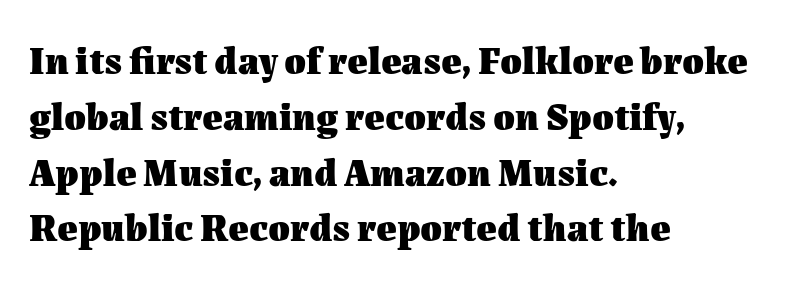
The image shows 39 px heavy type, upright; set left-aligned, normal line spacing (1.43x), normal letter spacing, not underlined; medium stroke contrast and a medium x-height.
